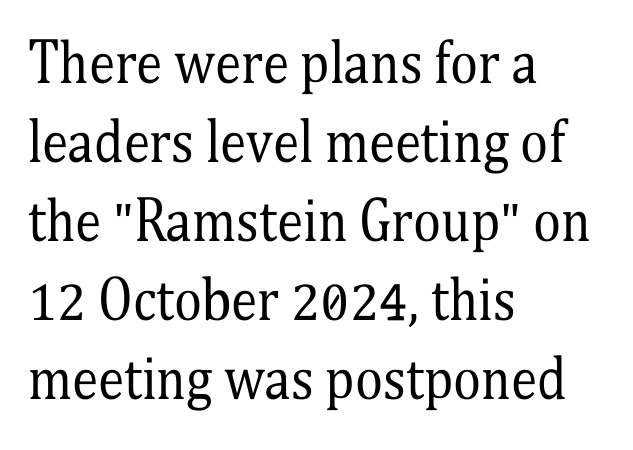
Q: Is the text bold? A: No.
Q: Is the text italic (slanted)? A: No, it is upright.
Q: Is the typeface a serif or a sans-serif typeface? A: Serif.
Q: Is the text underlined? A: No.
Q: How is the paragraph aligned? A: Left-aligned.
Q: Is the spacing between letters normal or unusually wide? A: Normal.
Q: Is the spacing between lines tight, normal or loose? A: Normal.
Q: Width (condensed, normal, or wide)? A: Condensed.
Q: Stroke contrast? A: Medium.
Q: x-height? A: Medium.
Q: Monospaced? A: No.
